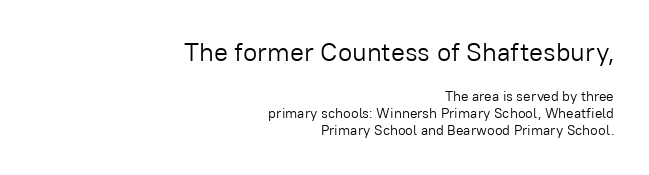
{"italic": "no", "bold": "no", "underline": "no", "align": "right", "line_spacing_ratio": 1.21, "letter_spacing": "normal", "letter_spacing_em": 0.0, "larger_block": "first", "size_ratio": 1.86, "glyph_px": 26}
